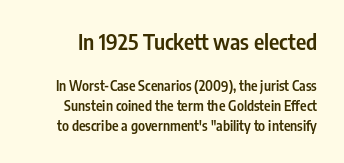
{"italic": "no", "bold": "semi", "underline": "no", "line_spacing": "normal", "line_spacing_ratio": 1.43, "letter_spacing": "normal", "letter_spacing_em": 0.0, "larger_block": "first", "size_ratio": 1.57, "glyph_px": 22}
